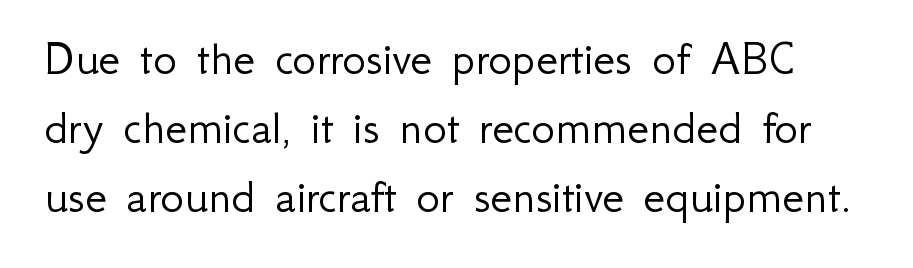
{"serif": "no", "italic": "no", "bold": "no", "weight": "light", "width": "normal", "stroke_contrast": "low", "x_height": "small", "monospaced": "no", "underline": "no", "line_spacing": "normal", "line_spacing_ratio": 1.38, "letter_spacing": "normal", "letter_spacing_em": 0.0, "glyph_px": 50}
